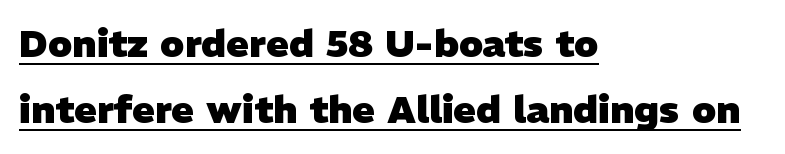
Q: Is the text bold? A: Yes.
Q: Is the typeface a serif or a sans-serif typeface? A: Sans-serif.
Q: Is the text underlined? A: Yes.
Q: How is the paragraph aligned? A: Left-aligned.
Q: Is the spacing between letters normal or unusually wide? A: Normal.
Q: Width (condensed, normal, or wide)? A: Normal.
Q: Stroke contrast? A: Low.
Q: x-height? A: Medium.
Q: Monospaced? A: No.
